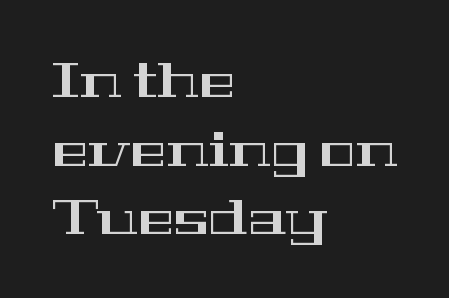
Q: Is the text italic (slanted)? A: No, it is upright.
Q: Is the typeface a serif or a sans-serif typeface? A: Serif.
Q: Is the text underlined? A: No.
Q: How is the paragraph aligned? A: Left-aligned.
Q: Is the spacing between letters normal or unusually wide? A: Normal.
Q: Is the spacing between lines tight, normal or loose? A: Normal.
Q: Width (condensed, normal, or wide)? A: Wide.
Q: Stroke contrast? A: High.
Q: x-height? A: Medium.
Q: Monospaced? A: No.
